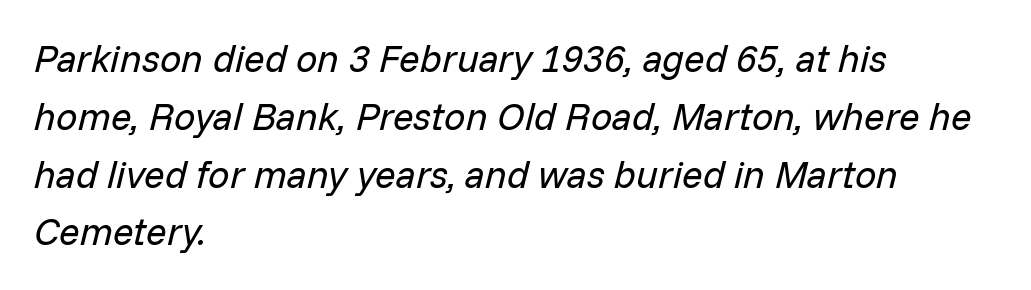
The image shows 38 px regular-weight type, italic (leaning right); set left-aligned, normal line spacing (1.52x), normal letter spacing, not underlined; low stroke contrast and a medium x-height.
